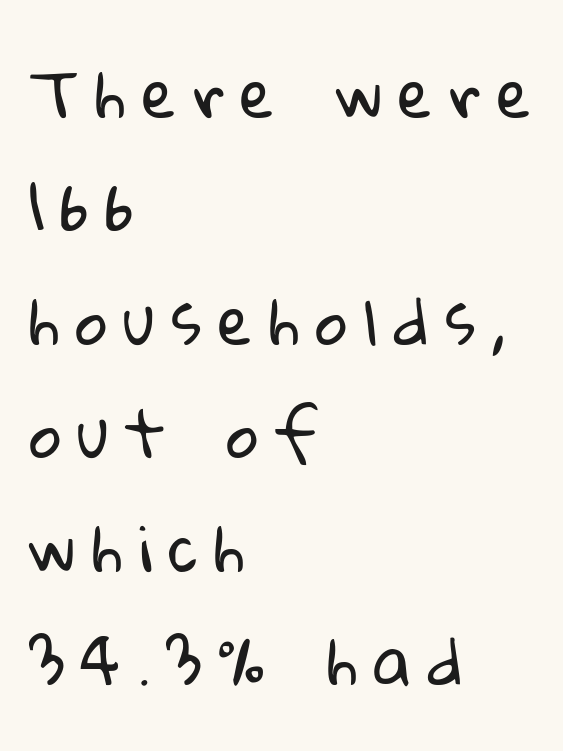
The letters advance in unequal steps, a hallmark of proportional type. The passage is arranged the way most books set body copy — flush left. Summary of weight: not heavy and not bold. I'd call this a sans setting — the letters go barefoot. The foot of each line stays bare and open.
